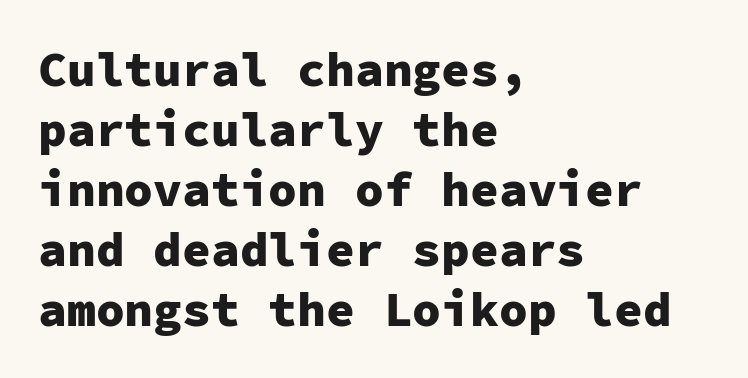
The letters stand straight up with perfectly vertical stems. Only glyphs here, with clear space below each row. The paragraph has a hard left edge and a soft right edge. Nope, no serifs anywhere on these letters. Note the uniform advance width — an 'i' takes as much space as an 'm'.
